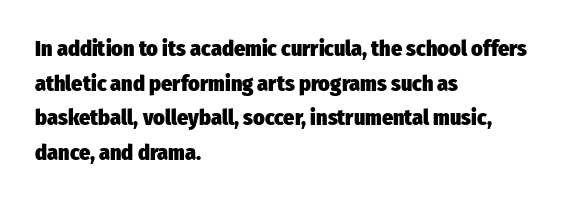
This sample uses an upright cut, with every glyph sitting square on the baseline. Whoever set this chose a conventional vertical rhythm. Students, note that the glyphs here touch the page at normal intervals. Strokes here are thick enough to call this a true bold.
